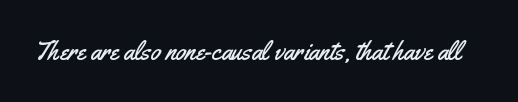
Q: Is the text italic (slanted)? A: Yes.
Q: Is the text underlined? A: No.
Q: Is the spacing between letters normal or unusually wide? A: Normal.
